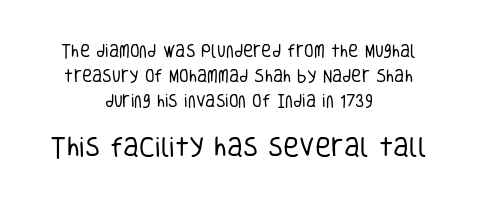
{"italic": "no", "bold": "no", "underline": "no", "align": "center", "line_spacing_ratio": 1.78, "letter_spacing": "normal", "letter_spacing_em": 0.0, "larger_block": "second", "size_ratio": 1.57, "glyph_px": 22}
